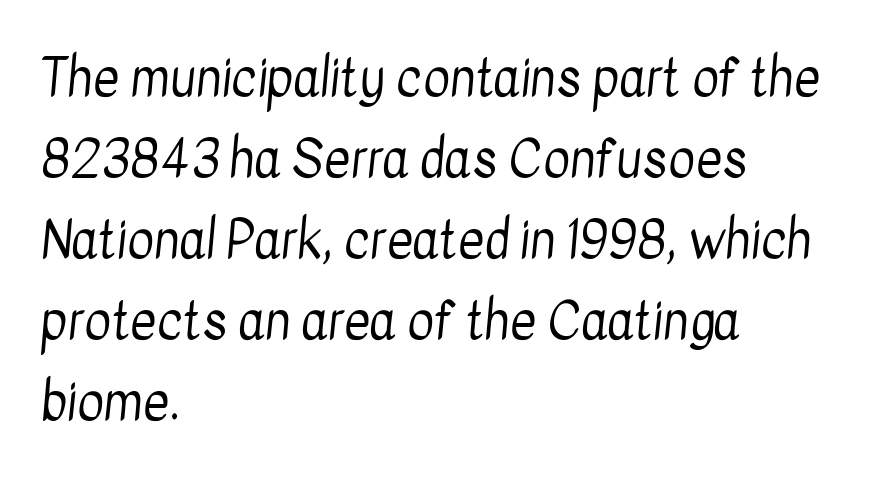
The image shows 51 px regular-weight, condensed sans-serif type; set left-aligned, normal line spacing (1.59x), normal letter spacing, not underlined; low stroke contrast and a medium x-height.
